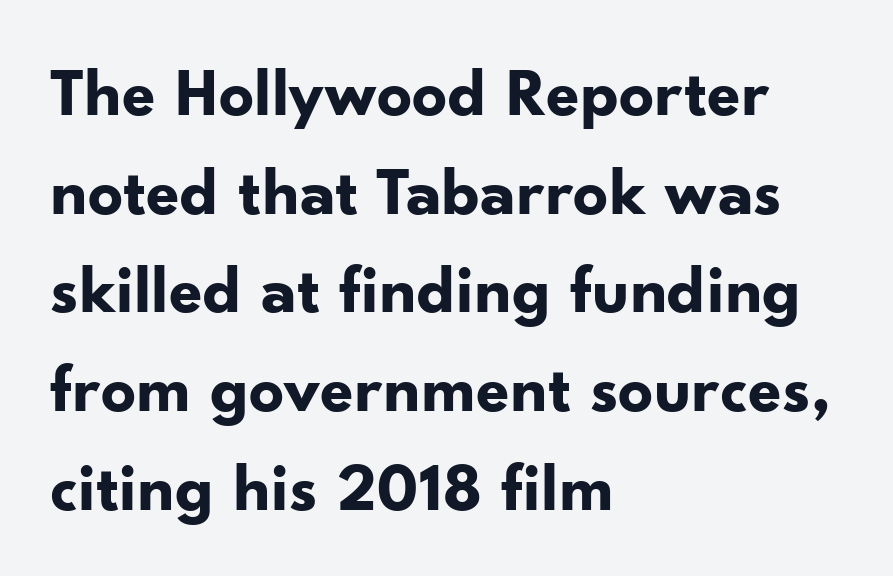
{"serif": "no", "italic": "no", "bold": "yes", "weight": "bold", "width": "normal", "stroke_contrast": "low", "x_height": "small", "monospaced": "no", "underline": "no", "align": "left", "line_spacing": "normal", "line_spacing_ratio": 1.43, "letter_spacing": "normal", "letter_spacing_em": 0.0, "glyph_px": 69}
